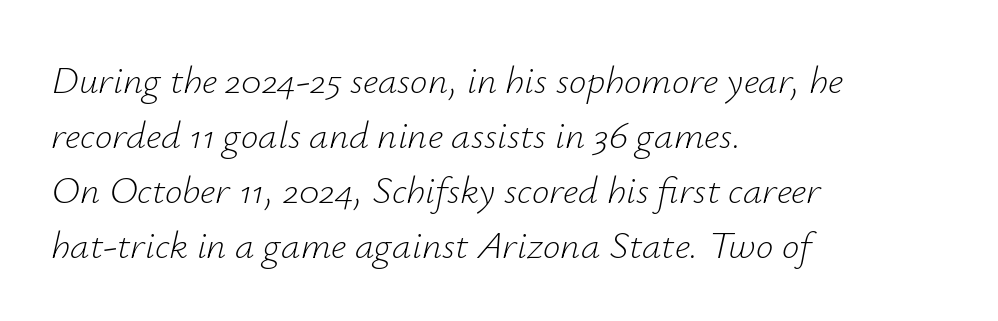
How are the letters spaced? Ordinarily, with no added tracking. Glance below the letters and you will spot only blank space. Evenly set lines give the paragraph a standard silhouette. Stems and bowls with no extra thickness — not bold. The ragged edge is on the right, which tells us the setting is flush left.
